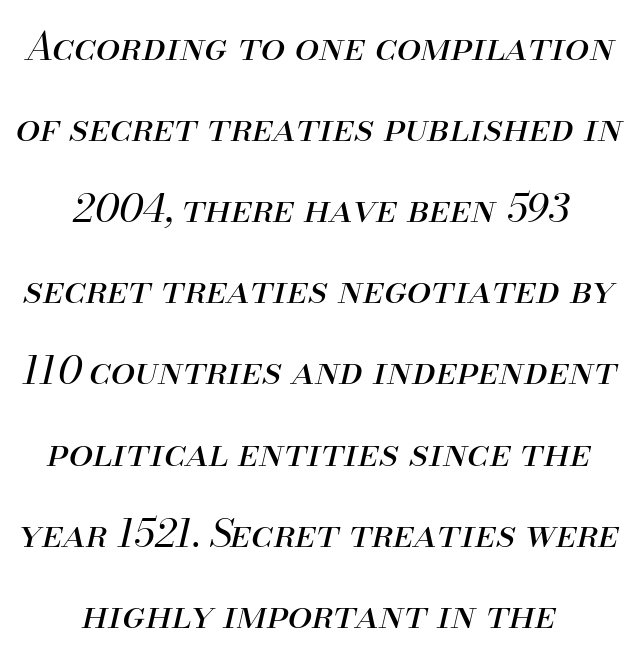
{"italic": "yes", "lean": "right", "slant_degrees": 13, "bold": "no", "weight": "regular", "width": "normal", "stroke_contrast": "medium", "x_height": "small", "monospaced": "no", "underline": "no", "align": "center", "line_spacing": "loose", "line_spacing_ratio": 2.08, "letter_spacing": "normal", "letter_spacing_em": 0.0, "glyph_px": 39}
